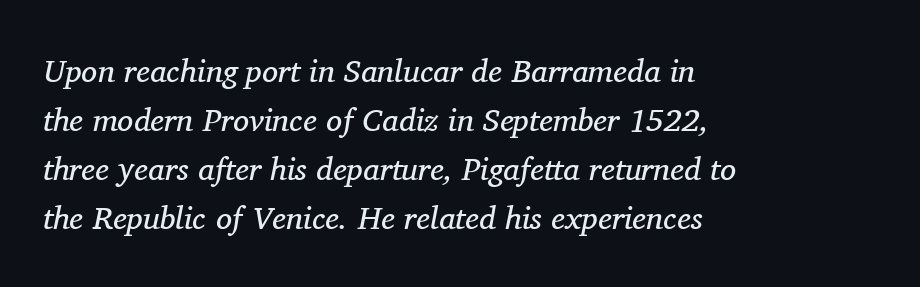
Varying glyph widths throughout — classic text-font behaviour. The font family rendered here belongs to the serif group. Heaviness? Minimal to ordinary, like unemphasized prose. Inter-character spacing is left at the font's built-in metrics.
